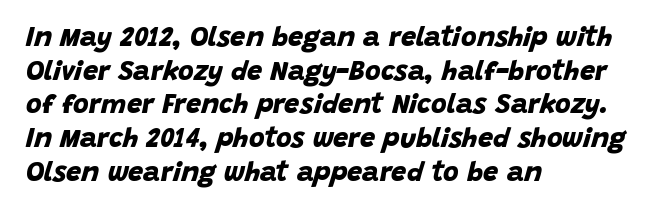
Q: Is the text bold? A: Yes.
Q: Is the text underlined? A: No.
Q: How is the paragraph aligned? A: Left-aligned.
Q: Is the spacing between letters normal or unusually wide? A: Normal.
Q: Is the spacing between lines tight, normal or loose? A: Normal.
